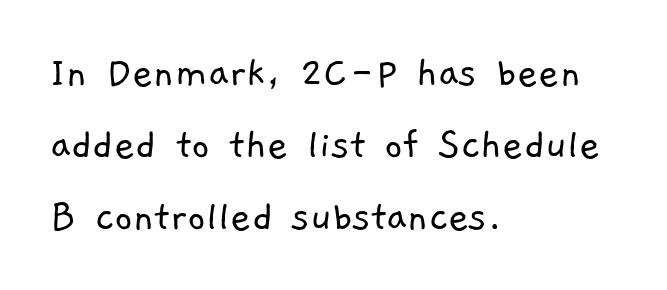
{"serif": "no", "bold": "no", "weight": "light", "width": "normal", "stroke_contrast": "low", "x_height": "medium", "monospaced": "no", "underline": "no", "align": "left", "line_spacing": "normal", "line_spacing_ratio": 1.6, "letter_spacing": "normal", "letter_spacing_em": 0.0, "glyph_px": 45}
